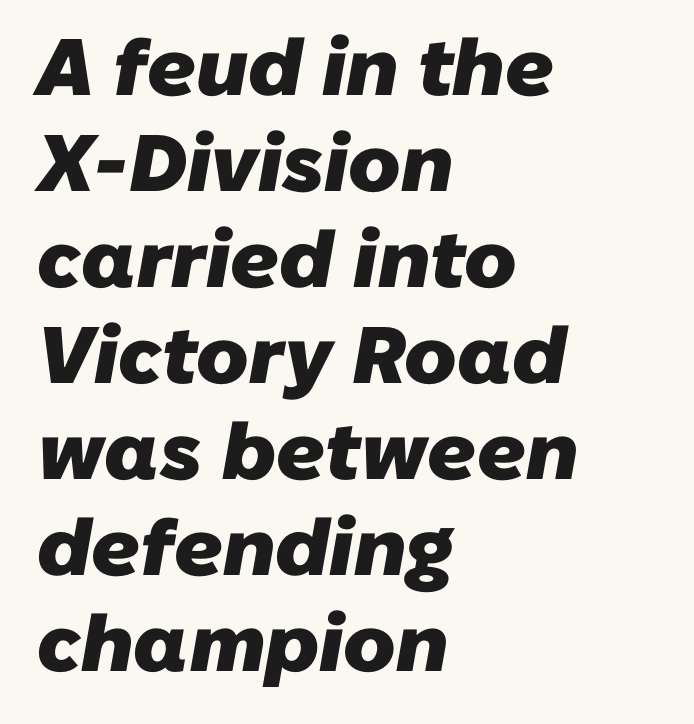
A dark, heavy texture on the line: the type is bold. Tracking value appears to be zero — textbook default spacing. The text was rendered using a sans face with plain stroke endings. The passage shown is typed in a proportional face where columns would drift.
